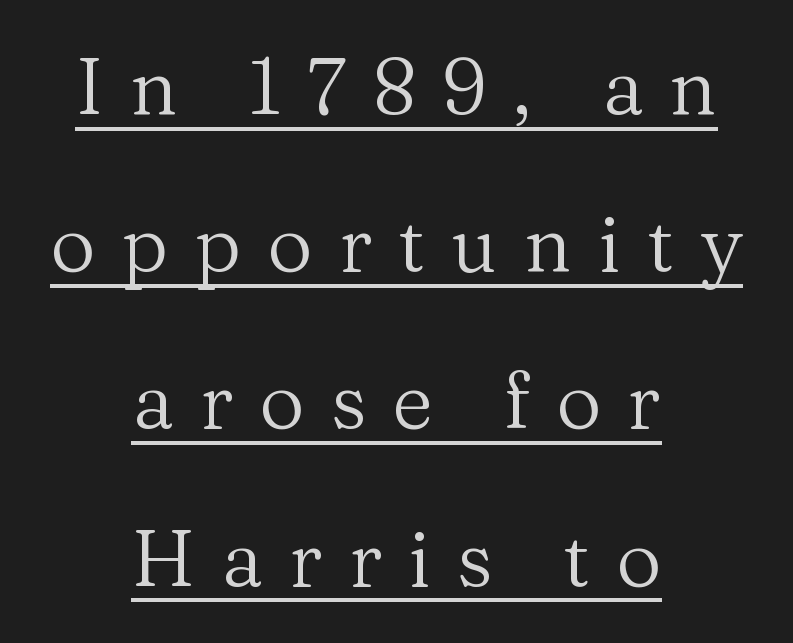
You could not count columns in this text — the font is proportionally spaced. The face looks like a standard text weight, possibly lighter. Loosely led — the rows are spread out. The passage shown has open, widely tracked lettering throughout.
